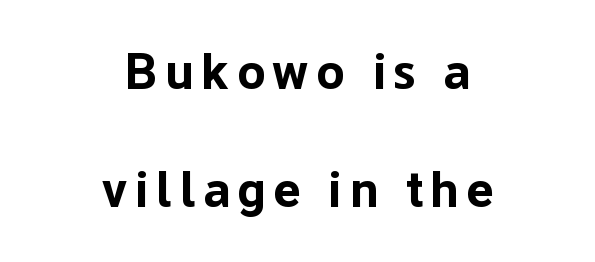
{"serif": "no", "italic": "no", "bold": "yes", "weight": "bold", "width": "normal", "stroke_contrast": "low", "x_height": "medium", "monospaced": "no", "underline": "no", "align": "center", "line_spacing": "loose", "line_spacing_ratio": 2.32, "glyph_px": 51}
